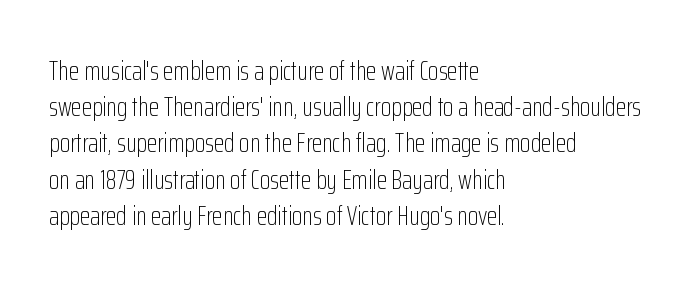
{"italic": "no", "bold": "no", "underline": "no", "align": "left", "line_spacing": "normal", "line_spacing_ratio": 1.34, "letter_spacing": "normal", "letter_spacing_em": 0.0, "glyph_px": 27}
